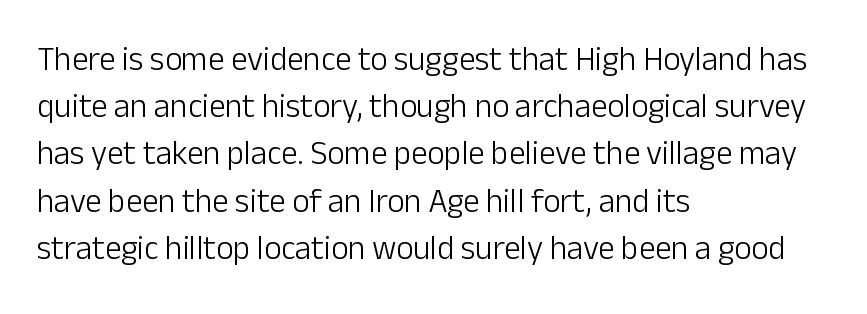
{"serif": "no", "italic": "no", "bold": "no", "weight": "light", "width": "normal", "stroke_contrast": "low", "x_height": "medium", "monospaced": "no", "underline": "no", "align": "left", "line_spacing": "normal", "line_spacing_ratio": 1.43, "letter_spacing": "normal", "letter_spacing_em": 0.0, "glyph_px": 33}
